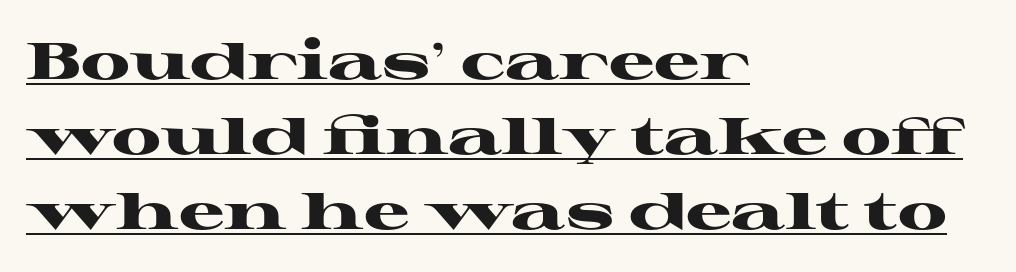
{"serif": "yes", "italic": "no", "bold": "yes", "weight": "heavy", "width": "wide", "stroke_contrast": "high", "x_height": "medium", "monospaced": "no", "underline": "yes", "align": "left", "line_spacing": "normal", "line_spacing_ratio": 1.47, "letter_spacing": "normal", "letter_spacing_em": 0.0, "glyph_px": 51}
